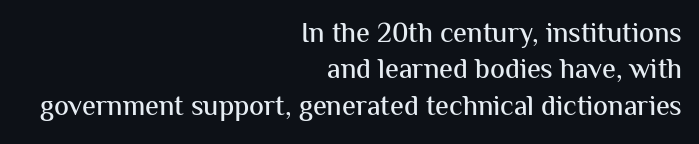
{"serif": "no", "italic": "no", "width": "normal", "stroke_contrast": "medium", "x_height": "medium", "monospaced": "no", "underline": "no", "align": "right", "line_spacing": "normal", "line_spacing_ratio": 1.3, "letter_spacing": "normal", "letter_spacing_em": 0.0, "glyph_px": 28}
